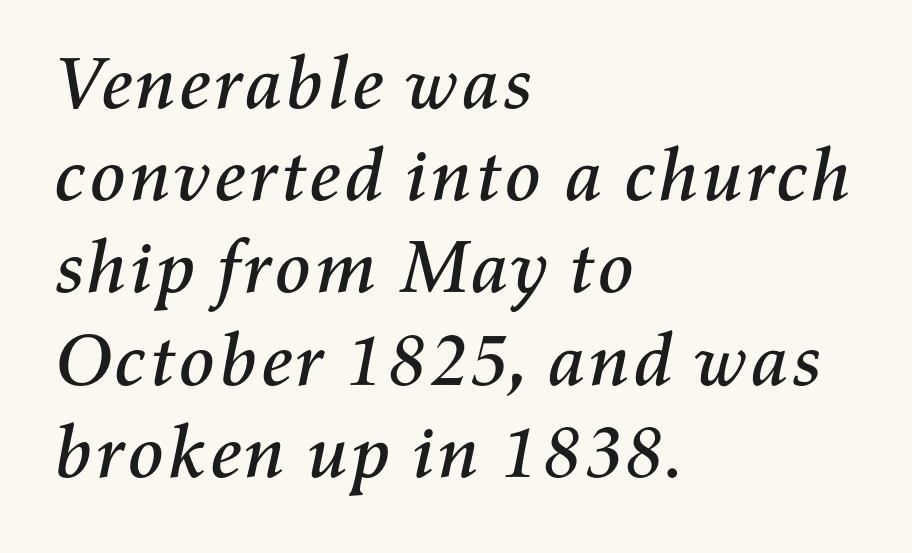
The image shows 75 px text type, italic (leaning right); set left-aligned, line spacing 1.23x, normal letter spacing, not underlined; medium stroke contrast and a medium x-height.
